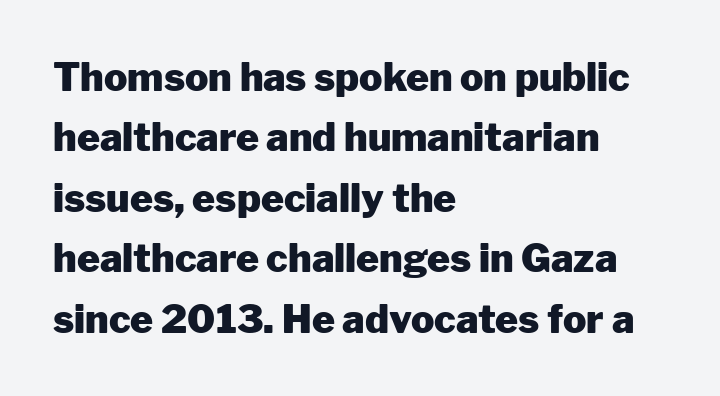
Check under the words: just untouched page. Which margin do the lines hug? The left one — the right edge is uneven. Posture: vertical. A typesetter would call this proportional, since set widths differ per character.
